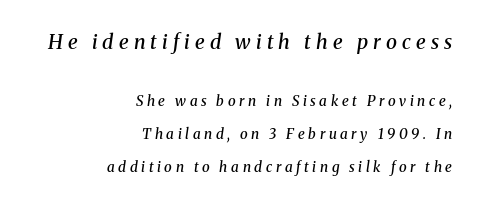
Each glyph is drawn with semibold strokes, heavier than normal yet not fully bold. Honestly, the rows look like they've been pulled way apart. Character size in the leading block exceeds that of the trailing block. This sample uses an oblique cut, with every glyph tilted off the vertical.
